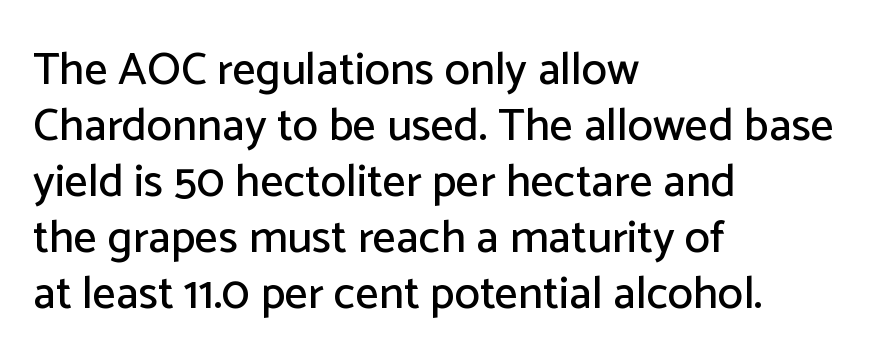
The image shows 46 px sans-serif type, upright; set left-aligned, line spacing 1.22x, normal letter spacing, not underlined; low stroke contrast and a medium x-height.
